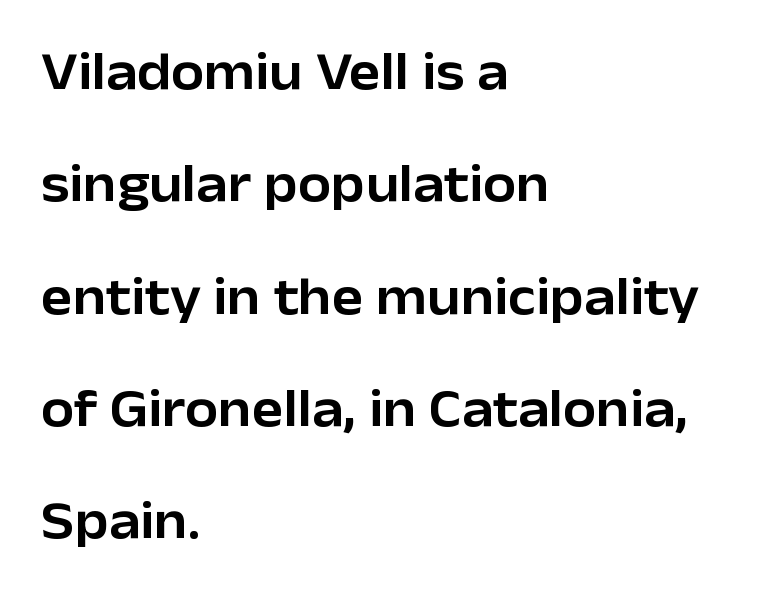
The image shows 53 px sans-serif type, upright; set left-aligned, loose line spacing (2.12x), normal letter spacing, not underlined; low stroke contrast and a medium x-height.
